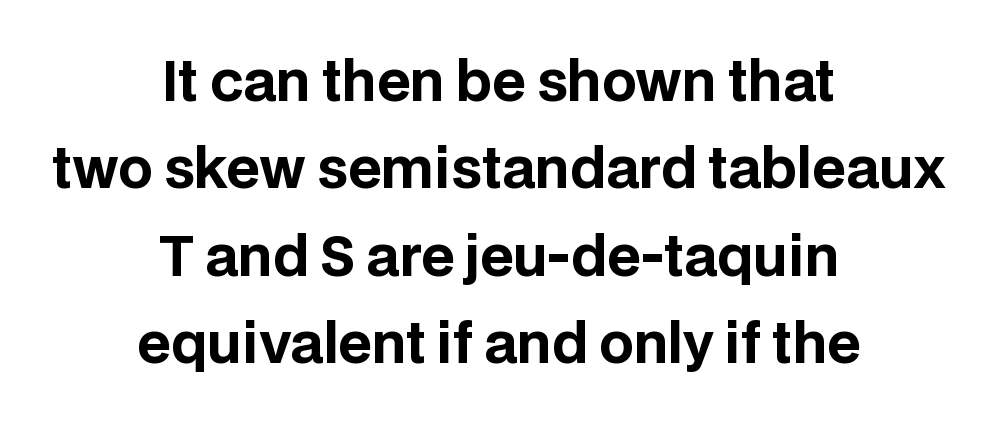
Q: Is the text bold? A: Yes.
Q: Is the text italic (slanted)? A: No, it is upright.
Q: Is the typeface a serif or a sans-serif typeface? A: Sans-serif.
Q: Is the text underlined? A: No.
Q: How is the paragraph aligned? A: Centered.
Q: Is the spacing between letters normal or unusually wide? A: Normal.
Q: Is the spacing between lines tight, normal or loose? A: Normal.
Q: Width (condensed, normal, or wide)? A: Normal.
Q: Stroke contrast? A: Low.
Q: x-height? A: Large.
Q: Monospaced? A: No.
